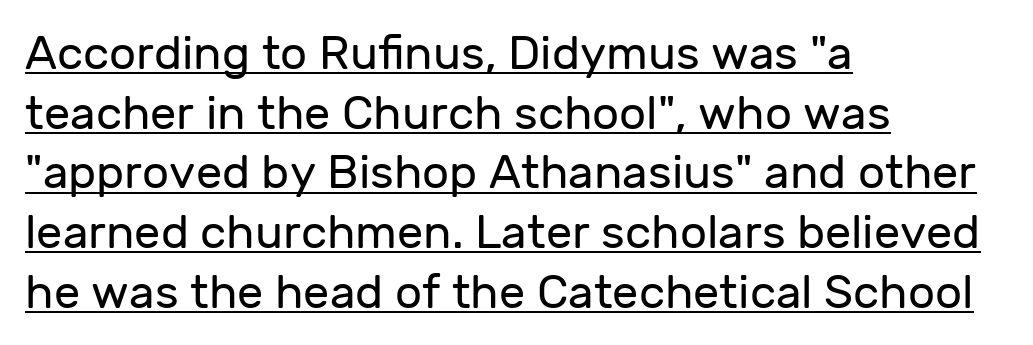
{"serif": "no", "italic": "no", "bold": "no", "weight": "regular", "width": "normal", "stroke_contrast": "low", "x_height": "medium", "monospaced": "no", "underline": "yes", "align": "left", "line_spacing": "normal", "line_spacing_ratio": 1.27, "letter_spacing": "normal", "letter_spacing_em": 0.0, "glyph_px": 47}
